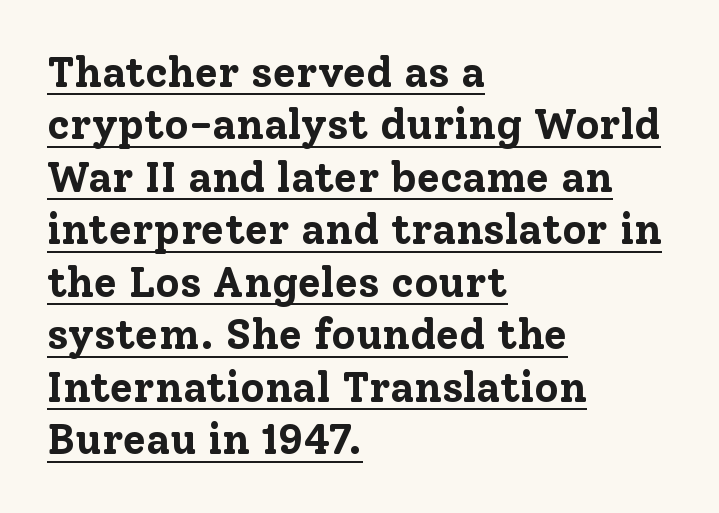
Q: Is the text bold? A: Yes.
Q: Is the text italic (slanted)? A: No, it is upright.
Q: Is the typeface a serif or a sans-serif typeface? A: Serif.
Q: Is the text underlined? A: Yes.
Q: How is the paragraph aligned? A: Left-aligned.
Q: Is the spacing between letters normal or unusually wide? A: Normal.
Q: Is the spacing between lines tight, normal or loose? A: Normal.
Q: Width (condensed, normal, or wide)? A: Normal.
Q: Stroke contrast? A: Low.
Q: x-height? A: Medium.
Q: Monospaced? A: No.
